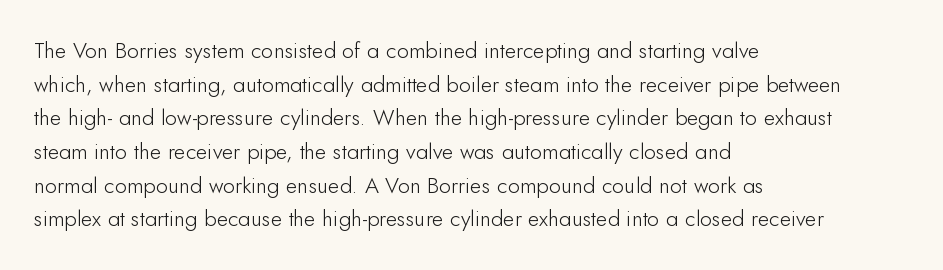
{"italic": "no", "bold": "no", "underline": "no", "align": "left", "line_spacing": "normal", "line_spacing_ratio": 1.53, "letter_spacing": "normal", "letter_spacing_em": 0.0, "glyph_px": 22}
